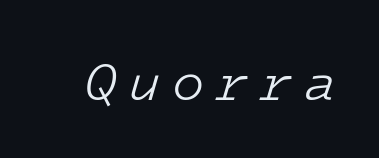
{"italic": "yes", "lean": "right", "slant_degrees": 16, "bold": "no", "weight": "light", "width": "normal", "stroke_contrast": "low", "x_height": "medium", "underline": "no", "letter_spacing": "wide", "letter_spacing_em": 0.22, "glyph_px": 53}
